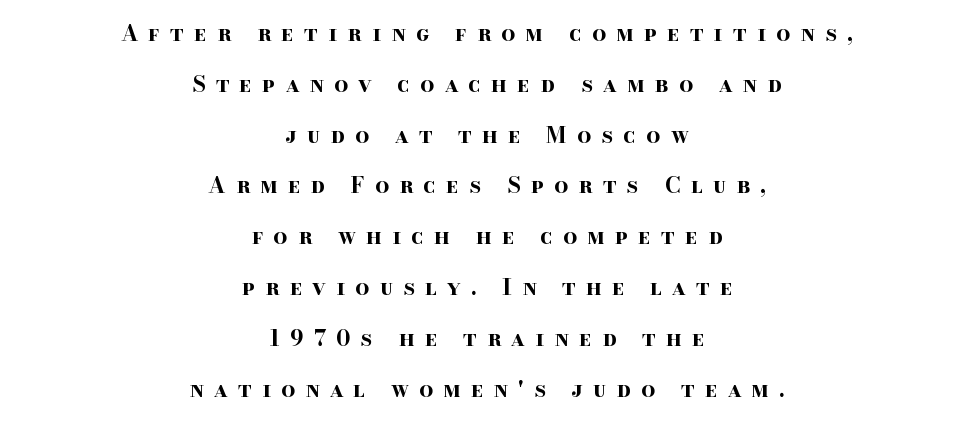
The image shows 22 px bold type, upright; set centered, loose line spacing (2.31x), unusually wide letter spacing (+0.46 em), not underlined.
